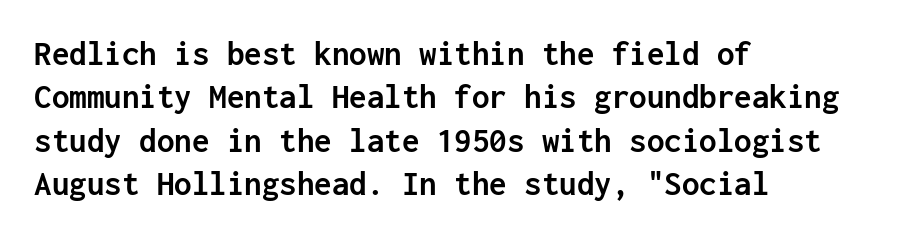
{"serif": "no", "italic": "no", "bold": "yes", "weight": "semibold", "width": "normal", "stroke_contrast": "low", "x_height": "medium", "monospaced": "yes", "underline": "no", "align": "left", "line_spacing_ratio": 1.24, "letter_spacing": "normal", "letter_spacing_em": 0.0, "glyph_px": 35}
